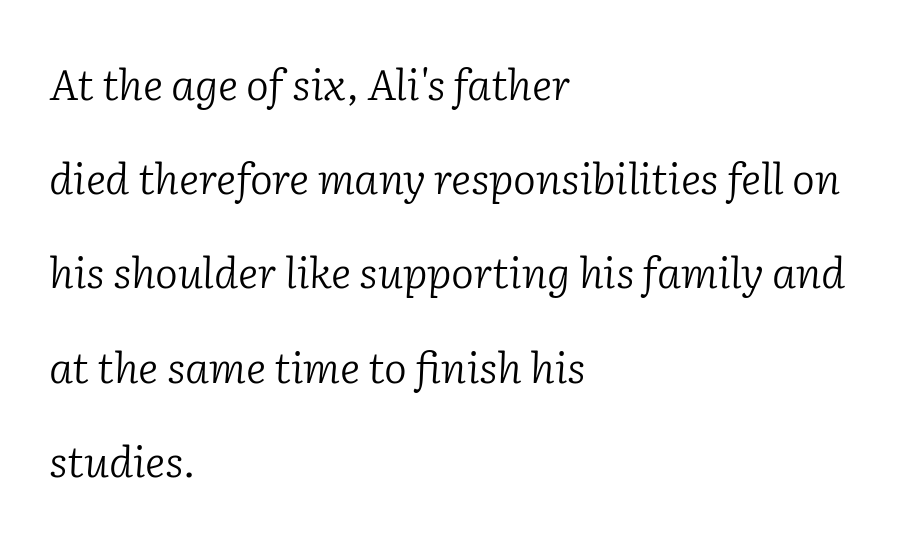
The image shows 43 px light serif type, italic (leaning right); set left-aligned, loose line spacing (2.19x), normal letter spacing, not underlined; low stroke contrast and a medium x-height.
